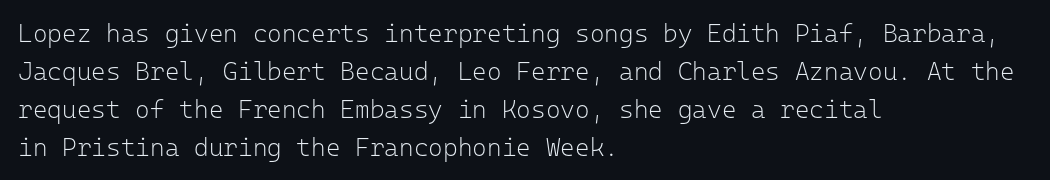
{"italic": "no", "bold": "no", "underline": "no", "align": "left", "line_spacing": "normal", "line_spacing_ratio": 1.52, "letter_spacing": "normal", "letter_spacing_em": 0.0, "glyph_px": 25}
